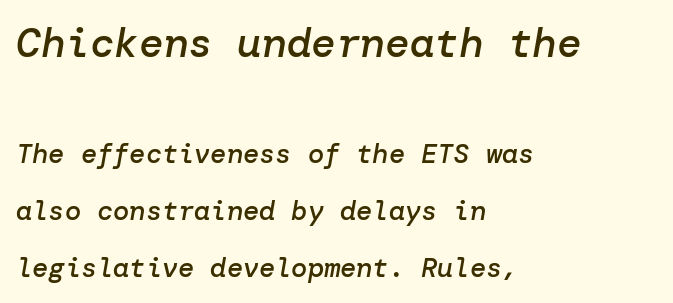
{"italic": "yes", "lean": "right", "slant_degrees": 10, "bold": "semi", "weight": "semibold", "width": "normal", "stroke_contrast": "low", "x_height": "medium", "underline": "no", "align": "left", "line_spacing": "loose", "line_spacing_ratio": 2.12, "letter_spacing": "normal", "letter_spacing_em": 0.0, "larger_block": "first", "size_ratio": 1.52, "glyph_px": 41}
